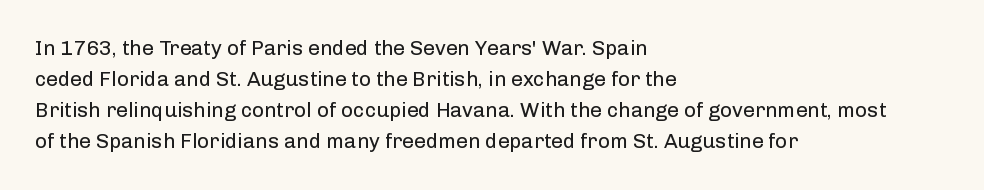
The image shows 21 px text type, upright; set left-aligned, normal line spacing (1.48x), normal letter spacing, not underlined.
